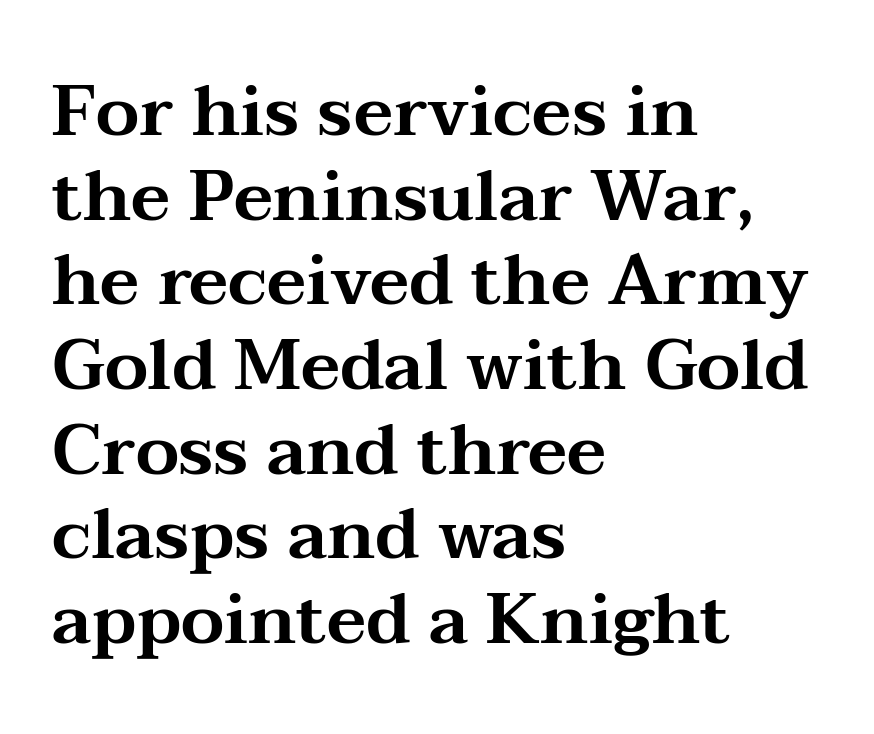
Q: Is the text italic (slanted)? A: No, it is upright.
Q: Is the typeface a serif or a sans-serif typeface? A: Serif.
Q: Is the text underlined? A: No.
Q: How is the paragraph aligned? A: Left-aligned.
Q: Is the spacing between letters normal or unusually wide? A: Normal.
Q: Width (condensed, normal, or wide)? A: Wide.
Q: Stroke contrast? A: Medium.
Q: x-height? A: Medium.
Q: Monospaced? A: No.
